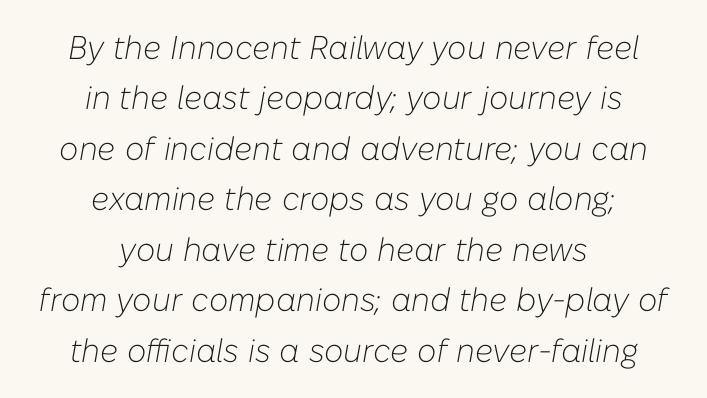
The image shows 33 px light type, italic (leaning right); set centered, normal line spacing (1.53x), normal letter spacing, not underlined; low stroke contrast and a medium x-height.
